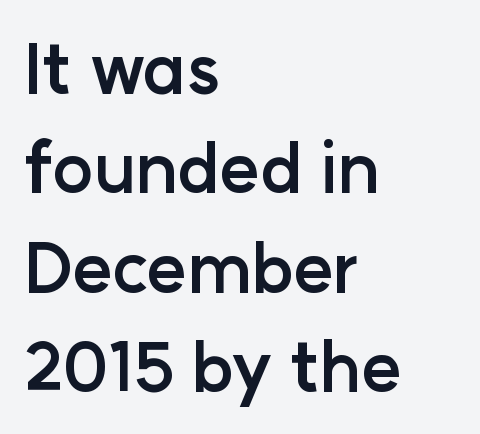
Q: Is the text bold? A: Yes.
Q: Is the text italic (slanted)? A: No, it is upright.
Q: Is the typeface a serif or a sans-serif typeface? A: Sans-serif.
Q: Is the text underlined? A: No.
Q: How is the paragraph aligned? A: Left-aligned.
Q: Is the spacing between letters normal or unusually wide? A: Normal.
Q: Is the spacing between lines tight, normal or loose? A: Normal.
Q: Width (condensed, normal, or wide)? A: Normal.
Q: Stroke contrast? A: Low.
Q: x-height? A: Medium.
Q: Monospaced? A: No.
